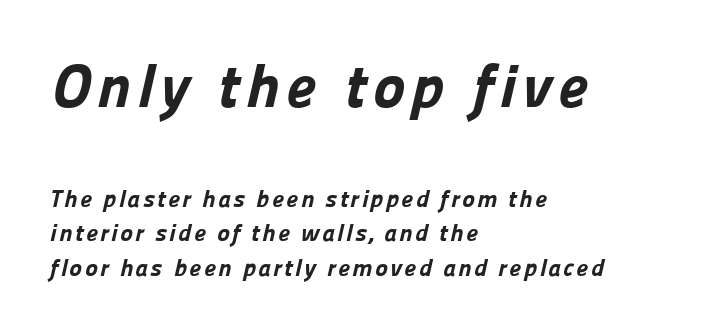
{"serif": "no", "bold": "yes", "weight": "bold", "width": "normal", "stroke_contrast": "low", "x_height": "medium", "monospaced": "no", "underline": "no", "align": "left", "line_spacing": "normal", "line_spacing_ratio": 1.42, "larger_block": "first", "size_ratio": 2.54, "glyph_px": 61}
